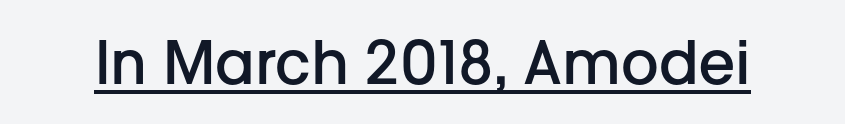
Q: Is the text bold? A: Semi-bold.
Q: Is the text italic (slanted)? A: No, it is upright.
Q: Is the typeface a serif or a sans-serif typeface? A: Sans-serif.
Q: Is the text underlined? A: Yes.
Q: Is the spacing between letters normal or unusually wide? A: Normal.
Q: Width (condensed, normal, or wide)? A: Normal.
Q: Stroke contrast? A: Low.
Q: x-height? A: Medium.
Q: Monospaced? A: No.
